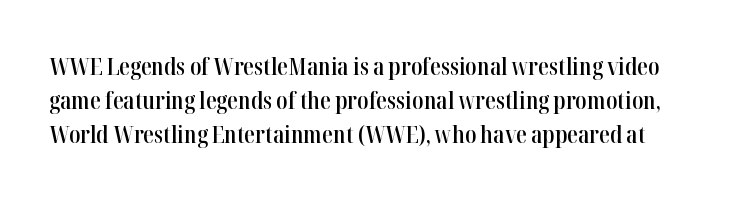
Between one letter and the next there's only the usual sliver of space. Emphasis by weight is partial: semibold. A clean baseline with only descenders dipping below it. Notice how the stems are strictly vertical — no italics here. Leading: standard.
